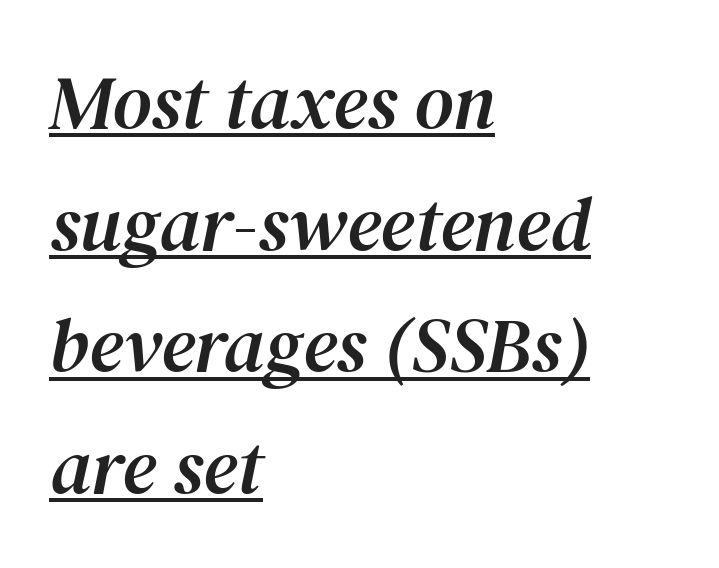
You could call the tracking neutral — neither tight nor loose. Caption: lettering with a line underneath. The characters display serif detailing at their extremities. The lines sit at an ordinary, default distance from one another. These lines stack with their left ends in a neat column.
